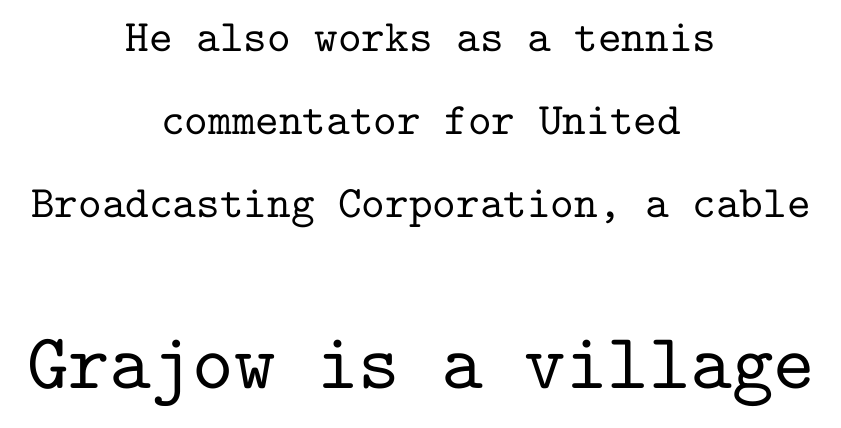
{"serif": "yes", "italic": "no", "width": "normal", "stroke_contrast": "low", "x_height": "medium", "monospaced": "yes", "underline": "no", "align": "center", "line_spacing_ratio": 1.84, "letter_spacing": "normal", "letter_spacing_em": 0.0, "larger_block": "second", "size_ratio": 1.76, "glyph_px": 79}
